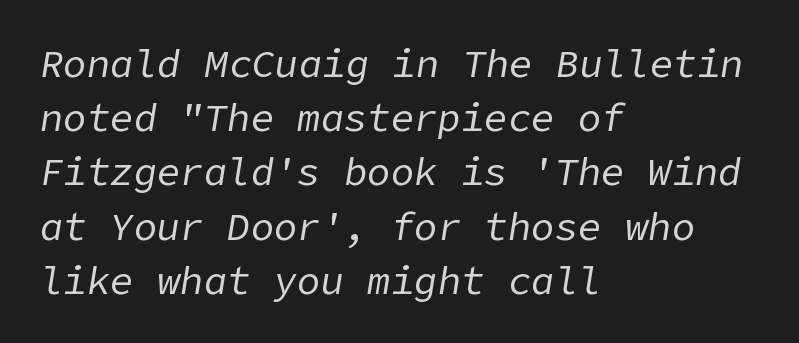
{"italic": "yes", "lean": "right", "slant_degrees": 9, "bold": "no", "weight": "regular", "width": "normal", "stroke_contrast": "low", "x_height": "medium", "underline": "no", "align": "left", "line_spacing": "normal", "line_spacing_ratio": 1.39, "letter_spacing": "normal", "letter_spacing_em": 0.0, "glyph_px": 39}
